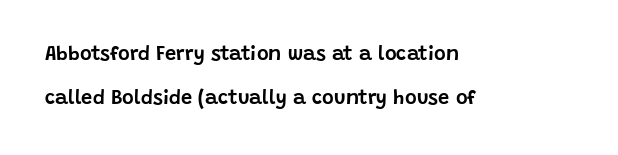
No extra tracking has been applied to these lines. The passage shown is not underscored anywhere. Ascenders rise straight up at ninety degrees. The vertical gap from one line to the next is large.
